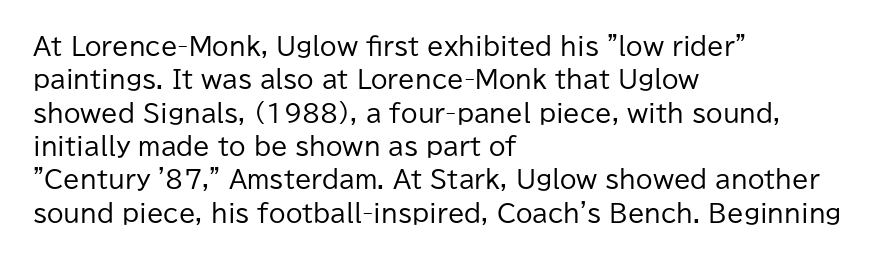
The image shows 24 px text type, upright; set left-aligned, normal line spacing (1.39x), normal letter spacing, not underlined.
